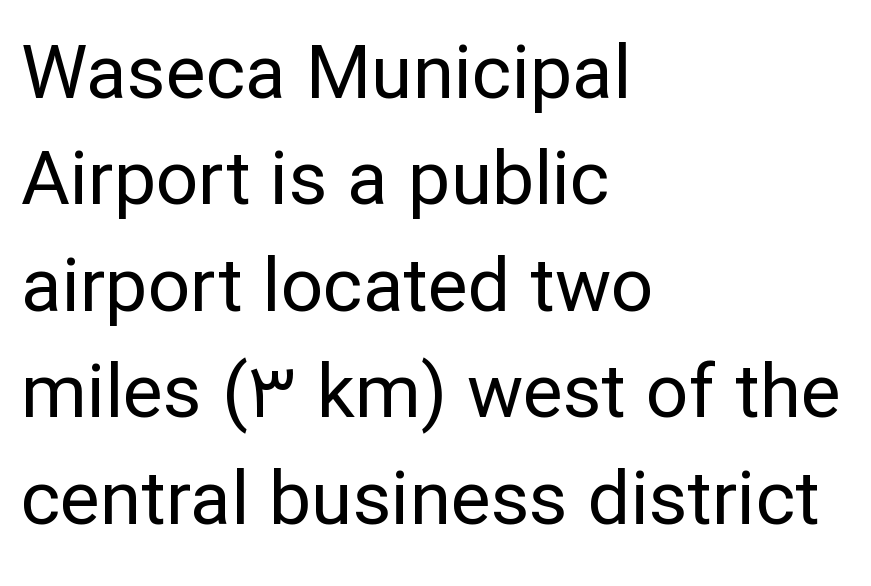
The image shows 75 px regular-weight sans-serif type, upright; set left-aligned, normal line spacing (1.42x), normal letter spacing, not underlined; low stroke contrast and a medium x-height.
